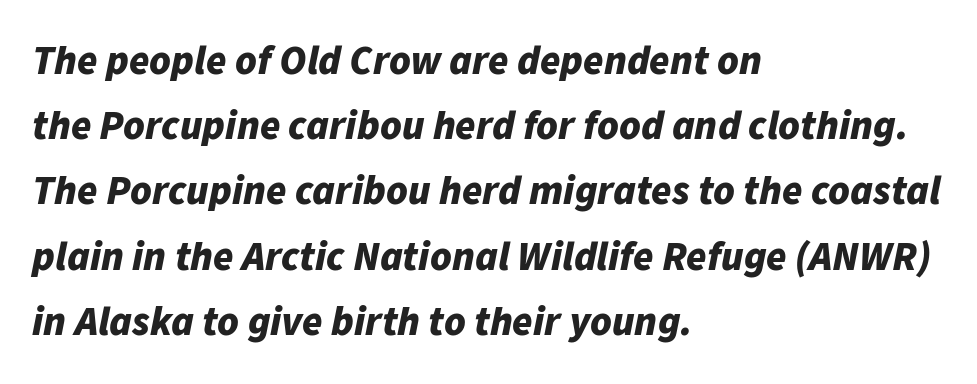
Q: Is the text bold? A: Yes.
Q: Is the text italic (slanted)? A: Yes, it leans right by about 11 degrees.
Q: Is the text underlined? A: No.
Q: How is the paragraph aligned? A: Left-aligned.
Q: Is the spacing between letters normal or unusually wide? A: Normal.
Q: Is the spacing between lines tight, normal or loose? A: Normal.
Q: Width (condensed, normal, or wide)? A: Normal.
Q: Stroke contrast? A: Low.
Q: x-height? A: Medium.
Q: Monospaced? A: No.
